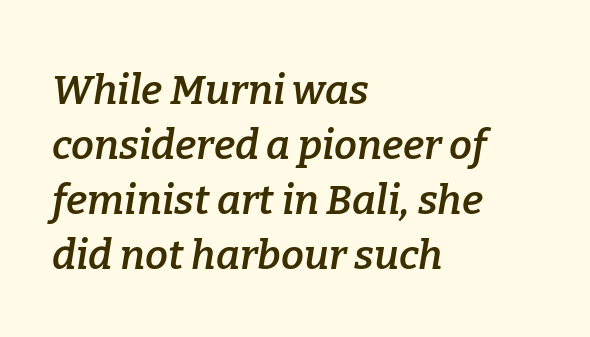
Q: Is the text bold? A: Semi-bold.
Q: Is the text italic (slanted)? A: Yes, it leans right by about 9 degrees.
Q: Is the typeface a serif or a sans-serif typeface? A: Serif.
Q: Is the text underlined? A: No.
Q: How is the paragraph aligned? A: Left-aligned.
Q: Is the spacing between letters normal or unusually wide? A: Normal.
Q: Is the spacing between lines tight, normal or loose? A: Normal.
Q: Width (condensed, normal, or wide)? A: Normal.
Q: Stroke contrast? A: Low.
Q: x-height? A: Medium.
Q: Monospaced? A: No.
